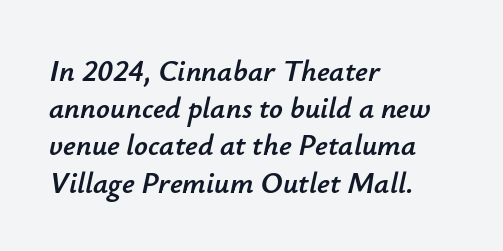
{"italic": "yes", "lean": "right", "slant_degrees": 12, "width": "normal", "stroke_contrast": "low", "x_height": "small", "monospaced": "no", "underline": "no", "align": "left", "line_spacing_ratio": 1.24, "letter_spacing": "normal", "letter_spacing_em": 0.0, "glyph_px": 30}
